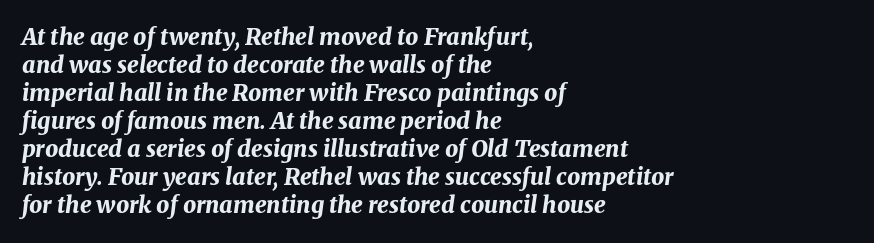
Q: Is the text bold? A: Yes.
Q: Is the text italic (slanted)? A: Yes, it leans right by about 8 degrees.
Q: Is the text underlined? A: No.
Q: How is the paragraph aligned? A: Left-aligned.
Q: Is the spacing between letters normal or unusually wide? A: Normal.
